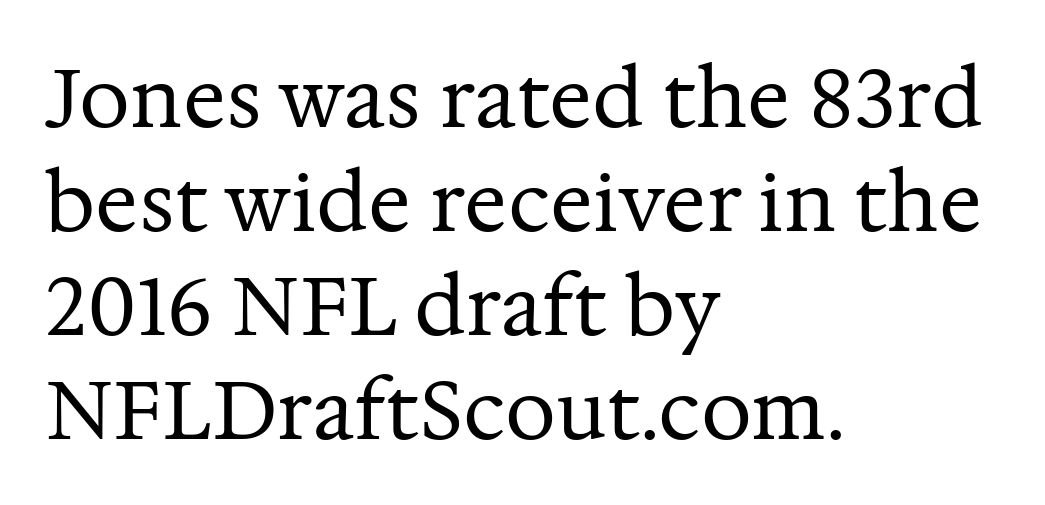
Q: Is the text bold? A: No.
Q: Is the text italic (slanted)? A: No, it is upright.
Q: Is the typeface a serif or a sans-serif typeface? A: Serif.
Q: Is the text underlined? A: No.
Q: How is the paragraph aligned? A: Left-aligned.
Q: Is the spacing between letters normal or unusually wide? A: Normal.
Q: Is the spacing between lines tight, normal or loose? A: Normal.
Q: Width (condensed, normal, or wide)? A: Normal.
Q: Stroke contrast? A: Medium.
Q: x-height? A: Medium.
Q: Monospaced? A: No.
